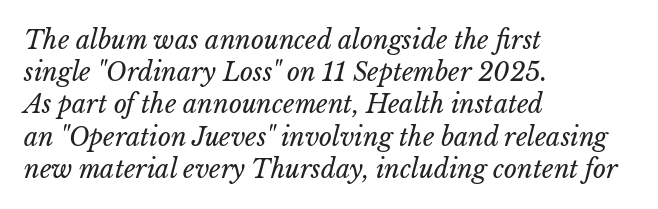
Q: Is the text bold? A: No.
Q: Is the text italic (slanted)? A: Yes, it leans right by about 15 degrees.
Q: Is the text underlined? A: No.
Q: How is the paragraph aligned? A: Left-aligned.
Q: Is the spacing between letters normal or unusually wide? A: Normal.
Q: Is the spacing between lines tight, normal or loose? A: Normal.
